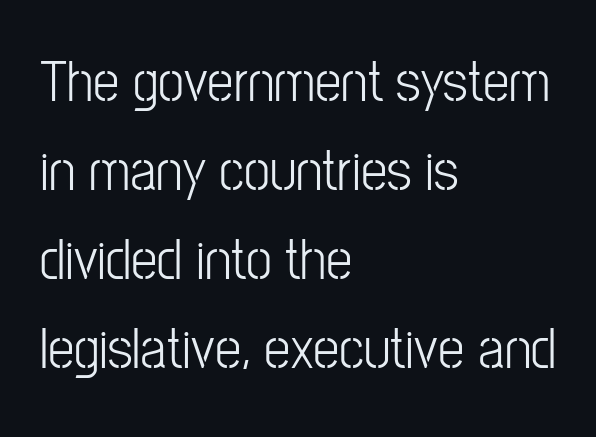
The image shows 59 px condensed sans-serif type, upright; set left-aligned, normal line spacing (1.51x), normal letter spacing, not underlined; low stroke contrast and a medium x-height.
